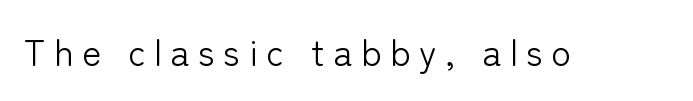
Q: Is the text bold? A: No.
Q: Is the text italic (slanted)? A: No, it is upright.
Q: Is the typeface a serif or a sans-serif typeface? A: Sans-serif.
Q: Is the text underlined? A: No.
Q: Is the spacing between letters normal or unusually wide? A: Unusually wide.
Q: Width (condensed, normal, or wide)? A: Normal.
Q: Stroke contrast? A: Low.
Q: x-height? A: Medium.
Q: Monospaced? A: No.
